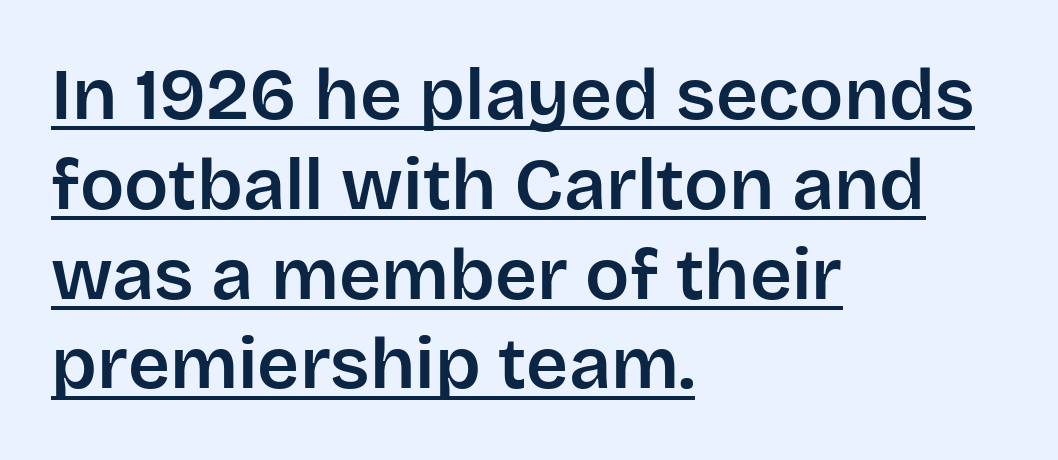
Underline: present. The ragged edge is on the right, which tells us the setting is flush left. Letterform terminals end flat and unadorned throughout the passage. Glyph-to-glyph distance matches everyday printed text. It's the straight-up-and-down kind of type.
